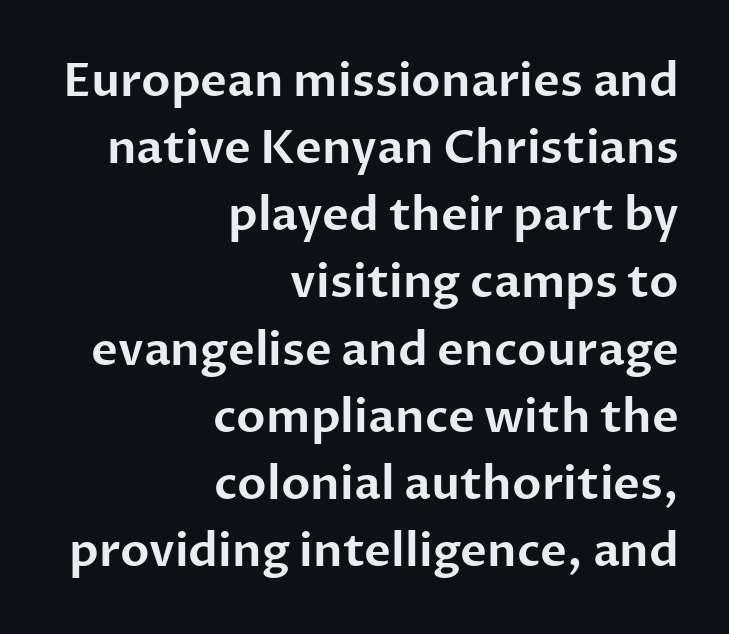
The leading is moderate, giving the passage an even texture. The type is set solid horizontally, with unmodified tracking. These lines were composed using upright roman letters. Font category for this specimen: sans-serif. Visually the block forms a straight wall on the right and a jagged coastline on the left. The area under the type is left untouched.
